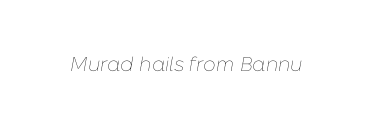
Q: Is the text bold? A: No.
Q: Is the text italic (slanted)? A: Yes, it leans right by about 10 degrees.
Q: Is the text underlined? A: No.
Q: Is the spacing between letters normal or unusually wide? A: Normal.
